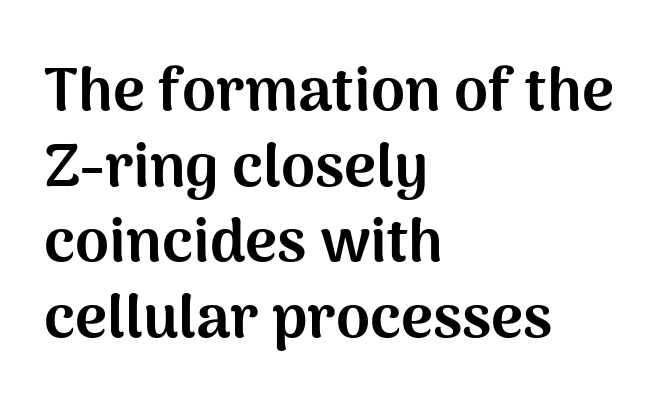
Q: Is the text bold? A: Yes.
Q: Is the text italic (slanted)? A: No, it is upright.
Q: Is the typeface a serif or a sans-serif typeface? A: Sans-serif.
Q: Is the text underlined? A: No.
Q: How is the paragraph aligned? A: Left-aligned.
Q: Is the spacing between letters normal or unusually wide? A: Normal.
Q: Width (condensed, normal, or wide)? A: Normal.
Q: Stroke contrast? A: Medium.
Q: x-height? A: Medium.
Q: Monospaced? A: No.
